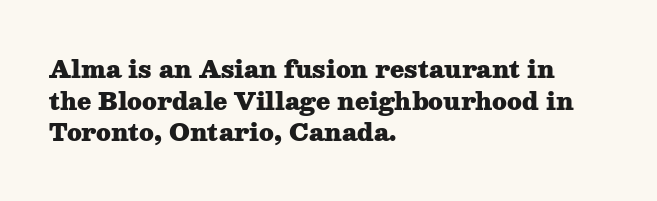
Q: Is the text bold? A: Yes.
Q: Is the text italic (slanted)? A: No, it is upright.
Q: Is the text underlined? A: No.
Q: How is the paragraph aligned? A: Left-aligned.
Q: Is the spacing between letters normal or unusually wide? A: Normal.
Q: Is the spacing between lines tight, normal or loose? A: Normal.
